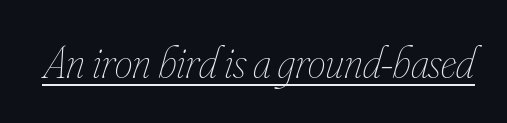
Q: Is the text bold? A: No.
Q: Is the text italic (slanted)? A: Yes, it leans right by about 16 degrees.
Q: Is the text underlined? A: Yes.
Q: Is the spacing between letters normal or unusually wide? A: Normal.
Q: Width (condensed, normal, or wide)? A: Condensed.
Q: Stroke contrast? A: Low.
Q: x-height? A: Small.
Q: Monospaced? A: No.
